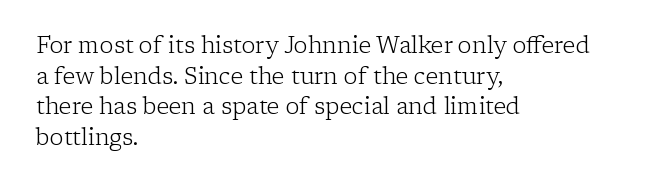
Q: Is the text bold? A: No.
Q: Is the text italic (slanted)? A: No, it is upright.
Q: Is the text underlined? A: No.
Q: How is the paragraph aligned? A: Left-aligned.
Q: Is the spacing between letters normal or unusually wide? A: Normal.
Q: Is the spacing between lines tight, normal or loose? A: Normal.
